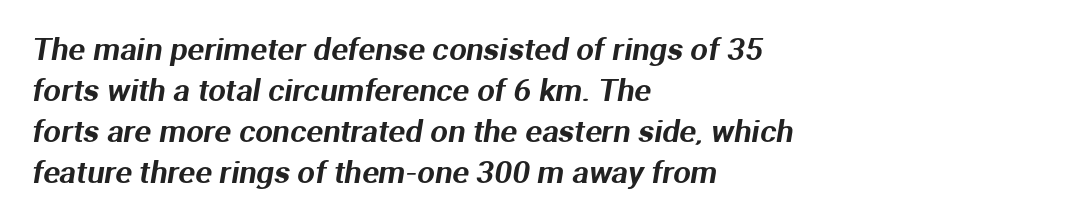
The image shows 31 px sans-serif type; set left-aligned, normal line spacing (1.32x), normal letter spacing, not underlined; medium stroke contrast and a medium x-height.
